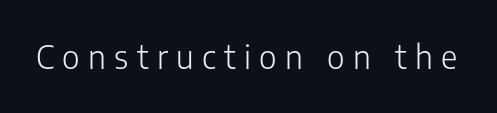
{"serif": "no", "italic": "no", "bold": "no", "weight": "light", "width": "normal", "stroke_contrast": "low", "x_height": "medium", "monospaced": "no", "underline": "no", "letter_spacing": "wide", "letter_spacing_em": 0.26, "glyph_px": 32}
